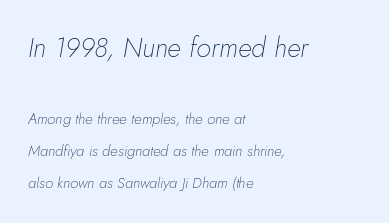
Q: Is the text bold? A: No.
Q: Is the text italic (slanted)? A: Yes, it leans right by about 5 degrees.
Q: Is the text underlined? A: No.
Q: How is the paragraph aligned? A: Left-aligned.
Q: Is the spacing between letters normal or unusually wide? A: Normal.
Q: Is the spacing between lines tight, normal or loose? A: Loose.
Q: Which block of text is set in a larger size, the first (top) or the second (bottom)? A: The first (top) one.
